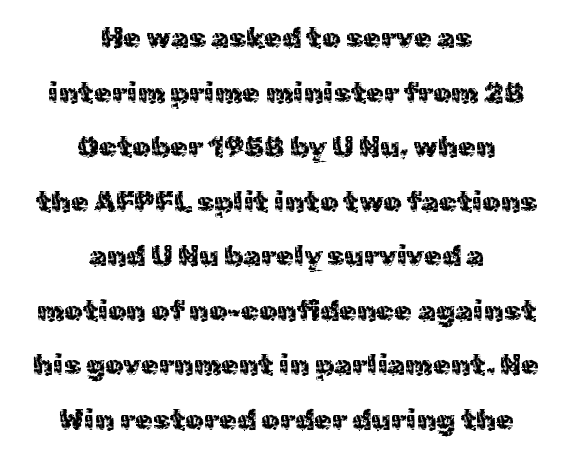
Q: Is the text bold? A: No.
Q: Is the text italic (slanted)? A: No, it is upright.
Q: Is the typeface a serif or a sans-serif typeface? A: Sans-serif.
Q: Is the text underlined? A: No.
Q: How is the paragraph aligned? A: Centered.
Q: Is the spacing between letters normal or unusually wide? A: Normal.
Q: Width (condensed, normal, or wide)? A: Normal.
Q: x-height? A: Medium.
Q: Monospaced? A: No.
